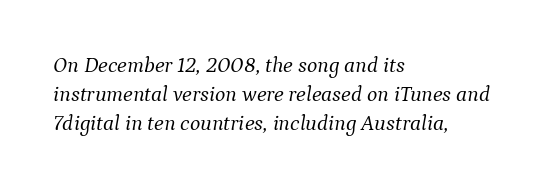
{"italic": "yes", "lean": "right", "slant_degrees": 9, "bold": "no", "underline": "no", "align": "left", "line_spacing": "normal", "line_spacing_ratio": 1.31, "letter_spacing": "normal", "letter_spacing_em": 0.0, "glyph_px": 22}
